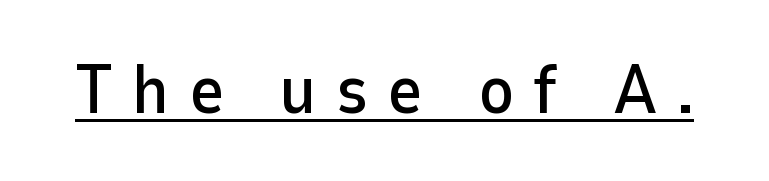
The image shows 68 px sans-serif type, upright; set unusually wide letter spacing (+0.28 em), underlined; low stroke contrast and a medium x-height.
